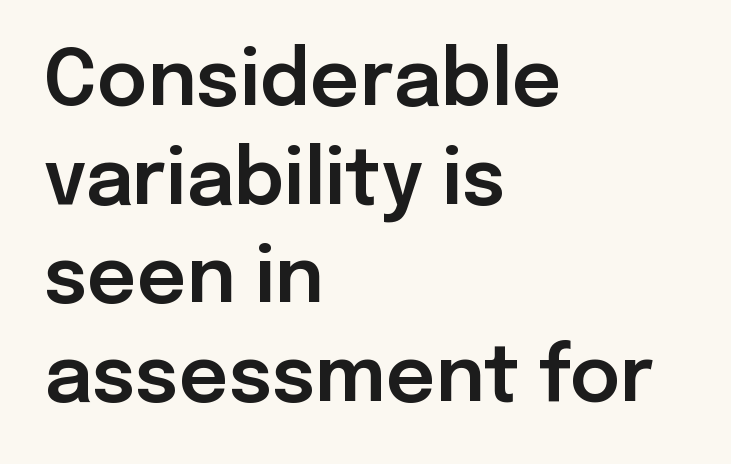
This sample uses a sans-serif face. Descenders hang freely into open space. This is the regular roman posture of the typeface. These lines are rendered in a variable-pitch font. This rendering uses left alignment, leaving the right contour irregular. You could call the tracking neutral — neither tight nor loose.
